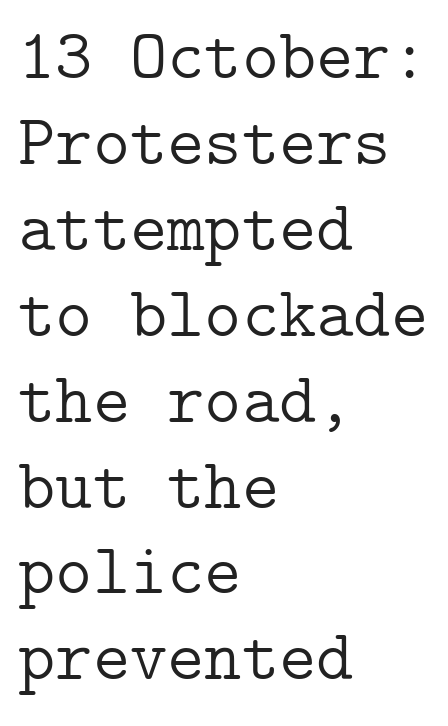
{"serif": "yes", "italic": "no", "bold": "no", "weight": "light", "width": "normal", "stroke_contrast": "low", "x_height": "medium", "underline": "no", "align": "left", "line_spacing_ratio": 1.21, "letter_spacing": "normal", "letter_spacing_em": 0.0, "glyph_px": 71}
